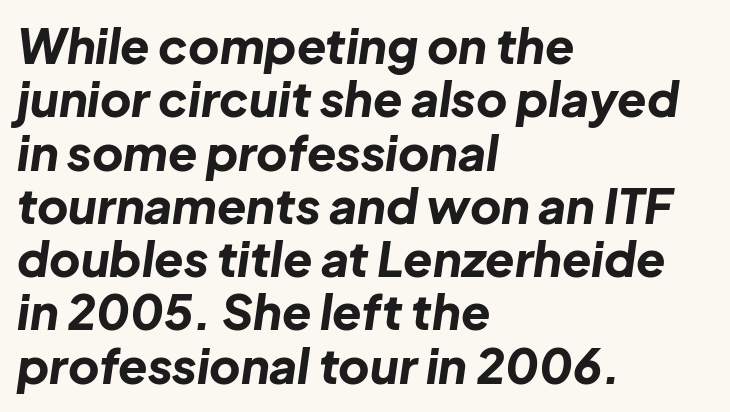
Compared with ordinary roman type, these characters are visibly tilted. The space beneath each line is pristine and unruled. You could barely slide anything between these rows. Each letter keeps its own natural width here, so spacing adapts to shape. I'd describe the lettering as bold — thick and assertive.
